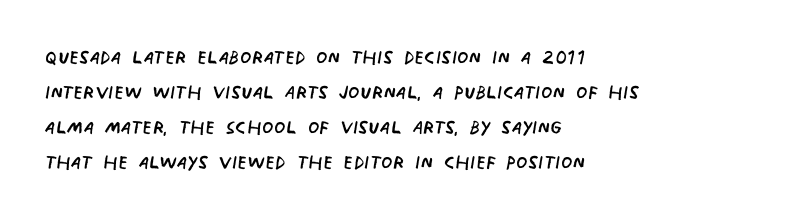
The image shows 26 px text type; set left-aligned, normal line spacing (1.34x), normal letter spacing, not underlined.
